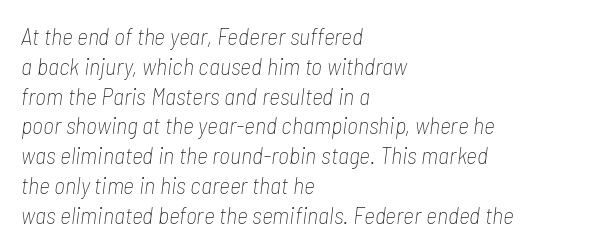
{"italic": "yes", "lean": "right", "slant_degrees": 7, "bold": "no", "underline": "no", "align": "left", "line_spacing_ratio": 1.24, "letter_spacing": "normal", "letter_spacing_em": 0.0, "glyph_px": 24}
